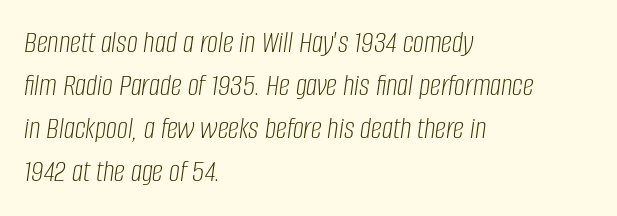
{"italic": "yes", "lean": "right", "slant_degrees": 8, "bold": "no", "weight": "light", "width": "condensed", "stroke_contrast": "low", "x_height": "large", "monospaced": "no", "underline": "no", "align": "left", "line_spacing": "normal", "line_spacing_ratio": 1.39, "letter_spacing": "normal", "letter_spacing_em": 0.0, "glyph_px": 31}
